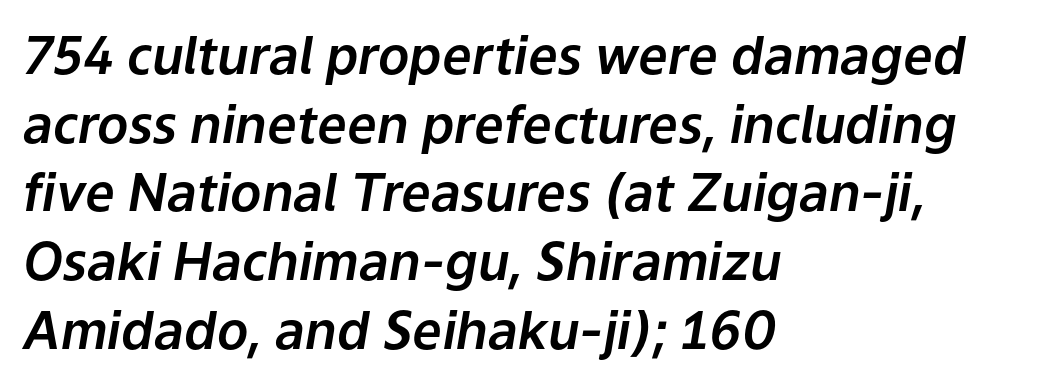
The image shows 52 px text type, italic (leaning right); set left-aligned, normal line spacing (1.32x), normal letter spacing, not underlined; low stroke contrast and a medium x-height.
